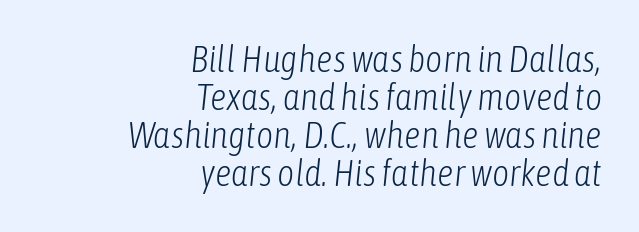
Q: Is the text bold? A: No.
Q: Is the text italic (slanted)? A: Yes, it leans right by about 6 degrees.
Q: Is the text underlined? A: No.
Q: How is the paragraph aligned? A: Right-aligned.
Q: Is the spacing between letters normal or unusually wide? A: Normal.
Q: Is the spacing between lines tight, normal or loose? A: Tight.
Q: Width (condensed, normal, or wide)? A: Condensed.
Q: Stroke contrast? A: Low.
Q: x-height? A: Medium.
Q: Monospaced? A: No.
